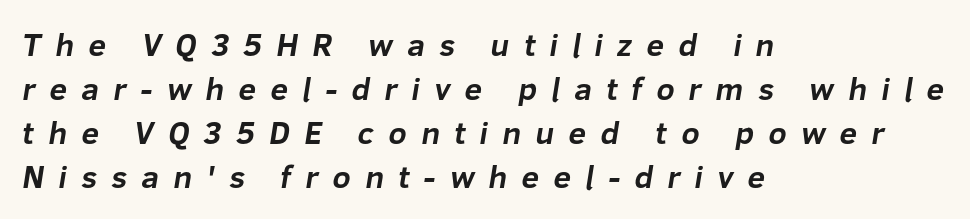
Q: Is the text bold? A: Yes.
Q: Is the typeface a serif or a sans-serif typeface? A: Sans-serif.
Q: Is the text underlined? A: No.
Q: How is the paragraph aligned? A: Left-aligned.
Q: Is the spacing between letters normal or unusually wide? A: Unusually wide.
Q: Is the spacing between lines tight, normal or loose? A: Normal.
Q: Width (condensed, normal, or wide)? A: Normal.
Q: Stroke contrast? A: Low.
Q: x-height? A: Medium.
Q: Monospaced? A: No.
